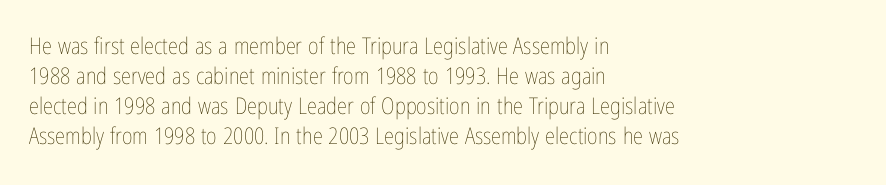
Teacher's note: observe the even left margin — that is flush-left alignment. Does extra space separate the letters? No, they use regular spacing. In terms of posture, this sample is upright. The glyphs are unaccompanied by any horizontal stroke below them. The lines sit at an ordinary, default distance from one another.
